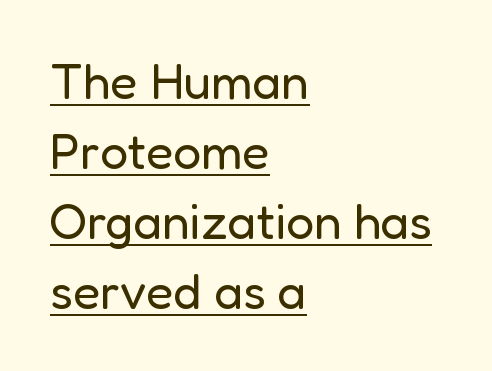
The image shows 50 px regular-weight sans-serif type, upright; set left-aligned, normal line spacing (1.4x), normal letter spacing, underlined; low stroke contrast and a medium x-height.
